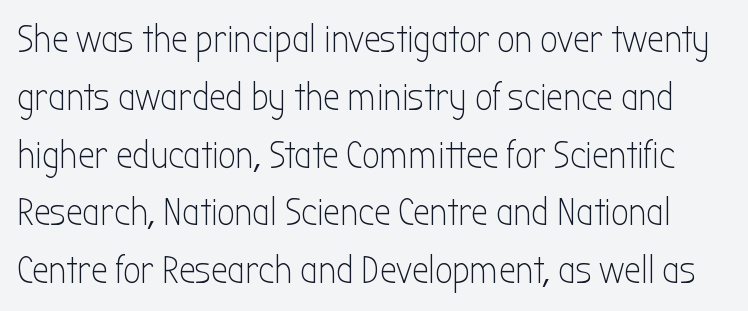
Rows of type keep a routine distance in the vertical direction. No feet cap the strokes, marking this as sans-serif type. The letterforms sit at book weight or below. This sample uses plain, unmodified letter spacing.
